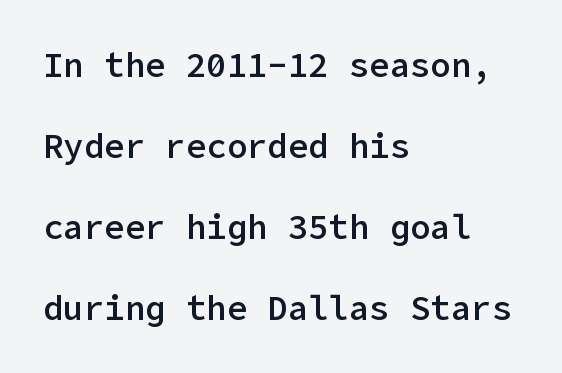
No extra tracking has been applied to these lines. Posture: vertical. These lines are composed in type without serifs. This block would shrink considerably if given ordinary leading; it's expanded now. Weight check: semibold — heavier than regular, not quite bold.
